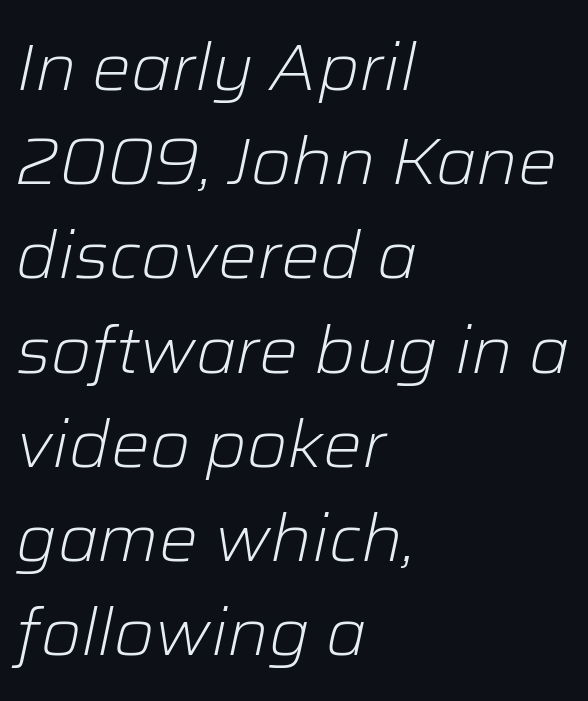
Q: Is the text bold? A: No.
Q: Is the text italic (slanted)? A: Yes, it leans right by about 12 degrees.
Q: Is the text underlined? A: No.
Q: How is the paragraph aligned? A: Left-aligned.
Q: Is the spacing between letters normal or unusually wide? A: Normal.
Q: Is the spacing between lines tight, normal or loose? A: Normal.
Q: Width (condensed, normal, or wide)? A: Normal.
Q: Stroke contrast? A: Low.
Q: x-height? A: Medium.
Q: Monospaced? A: No.
